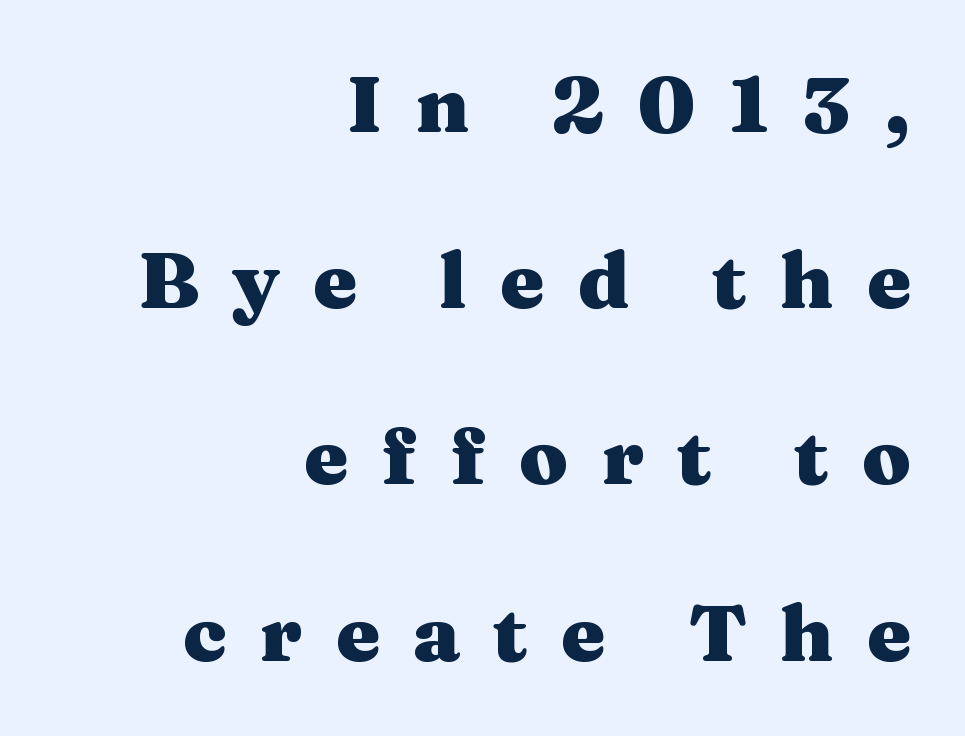
Looks like regular typesetting: each glyph gets only the width it needs. The zone under the glyphs is completely vacant. Typeset ragged left — the right edge is the straight one. The designer went with a serif here, giving each stem small feet.
